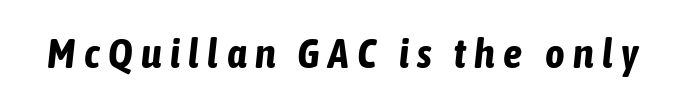
Q: Is the text bold? A: Yes.
Q: Is the text italic (slanted)? A: Yes, it leans right by about 6 degrees.
Q: Is the text underlined? A: No.
Q: Is the spacing between letters normal or unusually wide? A: Unusually wide.
Q: Width (condensed, normal, or wide)? A: Condensed.
Q: Stroke contrast? A: Low.
Q: x-height? A: Medium.
Q: Monospaced? A: No.
